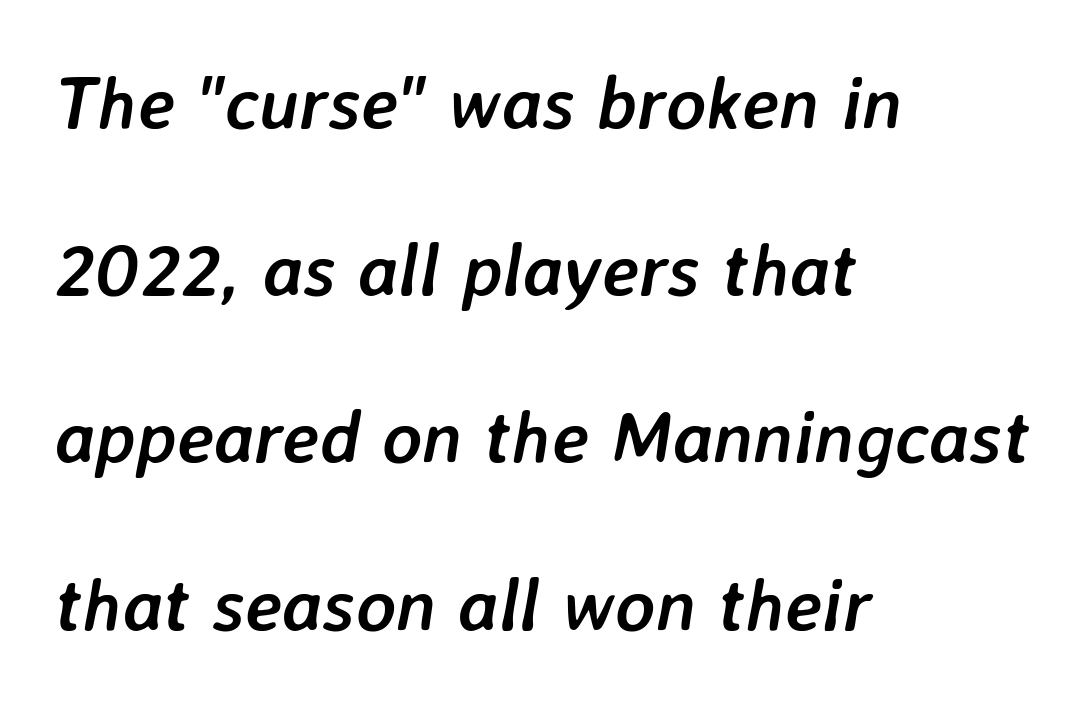
The image shows 75 px semibold type, italic (leaning right); set left-aligned, loose line spacing (2.23x), normal letter spacing, not underlined; low stroke contrast and a medium x-height.
